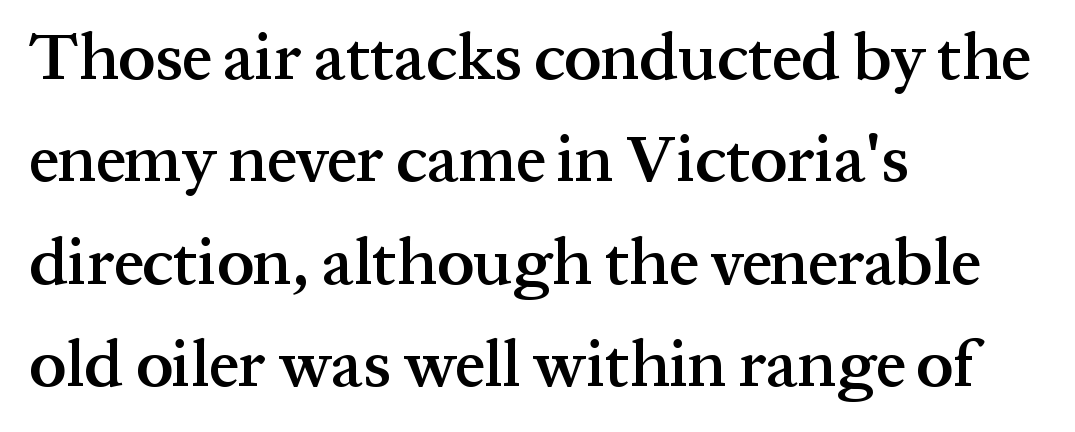
Clear beneath every line of the passage. The rendering uses natural spacing where letterforms have individual widths. Old-style or modern, the face here clearly has serifs. Compared with a centered layout, this one pins lines to the left instead. Characters remain perfectly vertical along every line. The space between consecutive lines is moderate.
